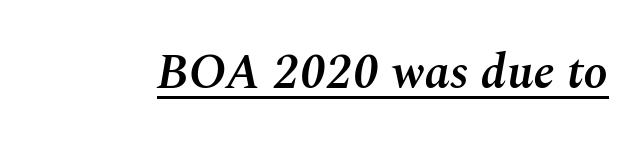
Q: Is the text bold? A: Semi-bold.
Q: Is the text italic (slanted)? A: Yes, it leans right by about 10 degrees.
Q: Is the text underlined? A: Yes.
Q: Is the spacing between letters normal or unusually wide? A: Normal.
Q: Width (condensed, normal, or wide)? A: Normal.
Q: Stroke contrast? A: Medium.
Q: x-height? A: Medium.
Q: Monospaced? A: No.
